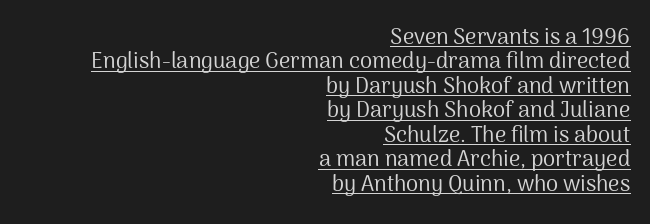
Q: Is the text bold? A: No.
Q: Is the text italic (slanted)? A: No, it is upright.
Q: Is the text underlined? A: Yes.
Q: How is the paragraph aligned? A: Right-aligned.
Q: Is the spacing between letters normal or unusually wide? A: Normal.
Q: Is the spacing between lines tight, normal or loose? A: Tight.
